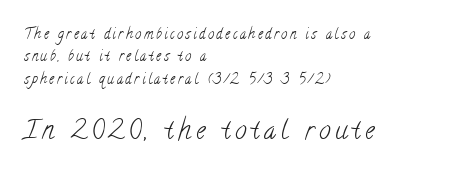
Which of the two is more prominent by size? The second, at the bottom. Lines of text with bare space underneath. Leading matches the norm, producing a regular column. Line starts are locked; line ends wander. Nothing heavy about these letters — not bold at all.
